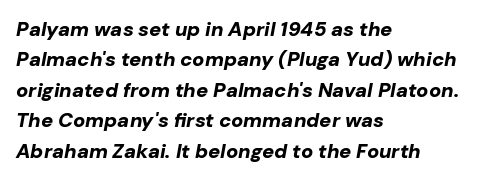
The image shows 20 px bold type, italic (leaning right); set left-aligned, normal line spacing (1.52x), normal letter spacing, not underlined.
